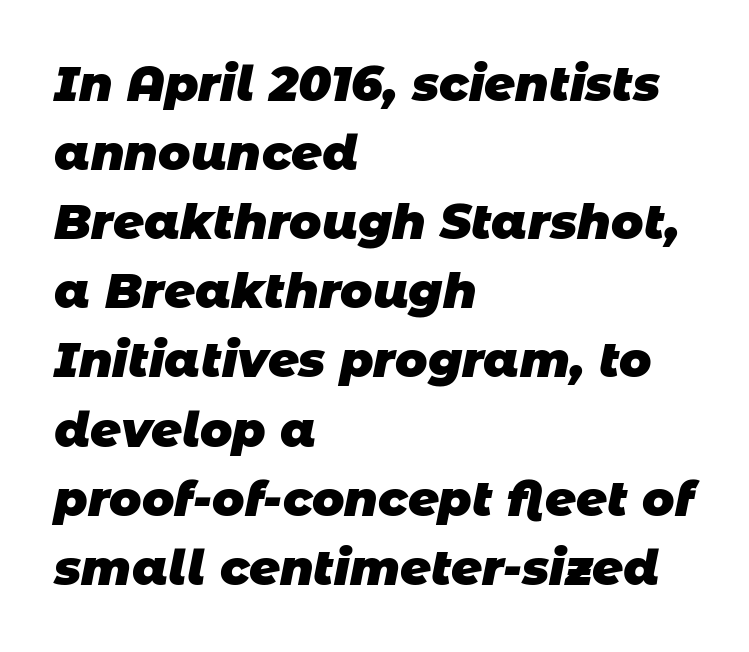
The image shows 48 px heavy sans-serif type; set left-aligned, normal line spacing (1.44x), normal letter spacing, not underlined; low stroke contrast and a large x-height.
